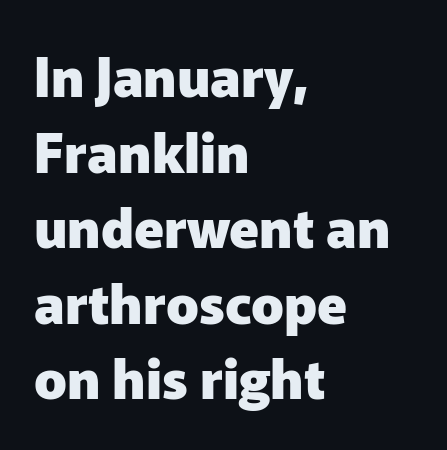
Weight check: bold — yes, fully. Nobody drew a line under any word here. These lines are rendered in a variable-pitch font. Observe the ordinary spacing: letters are neighbours, not strangers.
